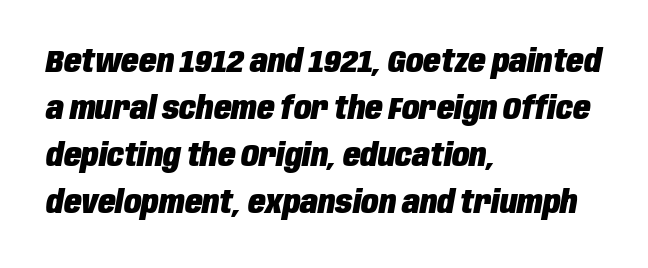
{"italic": "yes", "lean": "right", "slant_degrees": 10, "bold": "yes", "weight": "heavy", "width": "condensed", "stroke_contrast": "low", "x_height": "large", "monospaced": "no", "underline": "no", "align": "left", "line_spacing": "normal", "line_spacing_ratio": 1.47, "letter_spacing": "normal", "letter_spacing_em": 0.0, "glyph_px": 32}
